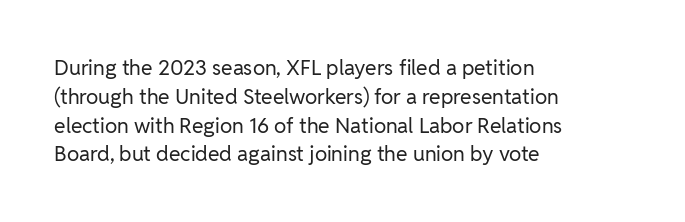
Q: Is the text bold? A: No.
Q: Is the text italic (slanted)? A: No, it is upright.
Q: Is the text underlined? A: No.
Q: How is the paragraph aligned? A: Left-aligned.
Q: Is the spacing between letters normal or unusually wide? A: Normal.
Q: Is the spacing between lines tight, normal or loose? A: Normal.
